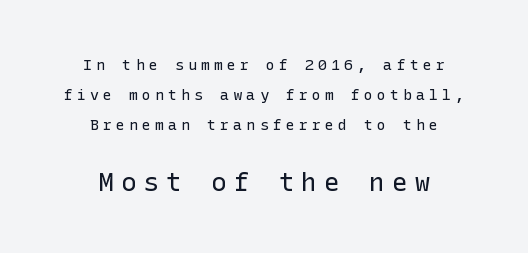
The image shows 26 px text type, upright; set centered, loose line spacing (2.0x), unusually wide letter spacing (+0.27 em), not underlined; the second (bottom) block is 1.73x larger.
